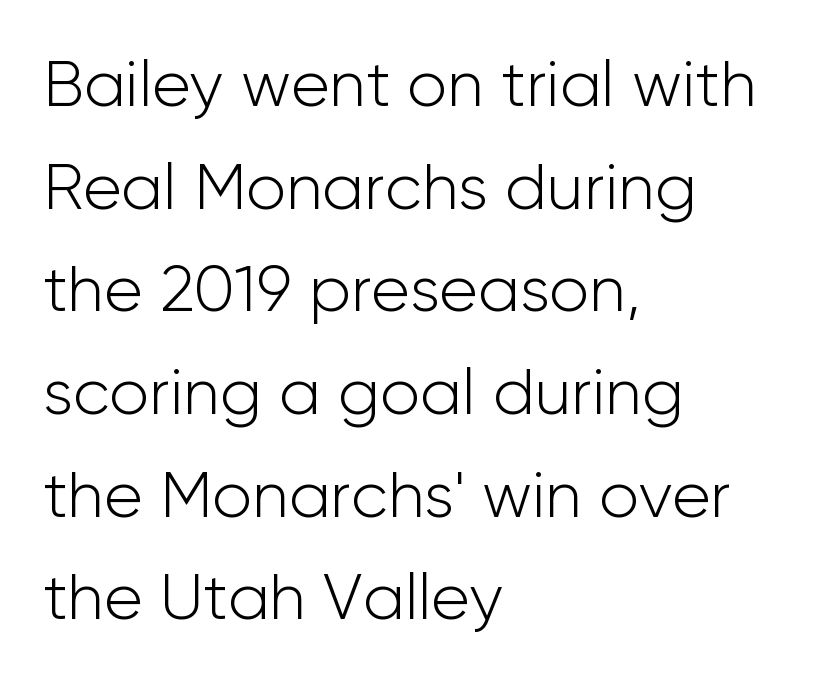
The image shows 65 px light sans-serif type, upright; set left-aligned, normal line spacing (1.58x), normal letter spacing, not underlined; low stroke contrast and a medium x-height.
